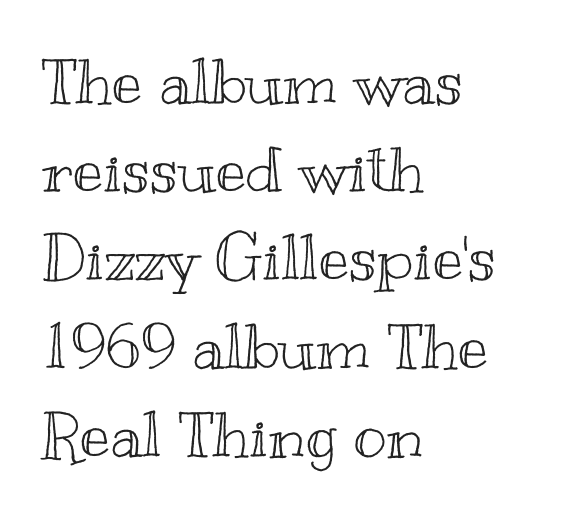
Q: Is the text italic (slanted)? A: No, it is upright.
Q: Is the text underlined? A: No.
Q: How is the paragraph aligned? A: Left-aligned.
Q: Is the spacing between letters normal or unusually wide? A: Normal.
Q: Is the spacing between lines tight, normal or loose? A: Normal.
Q: Width (condensed, normal, or wide)? A: Wide.
Q: x-height? A: Small.
Q: Monospaced? A: No.
